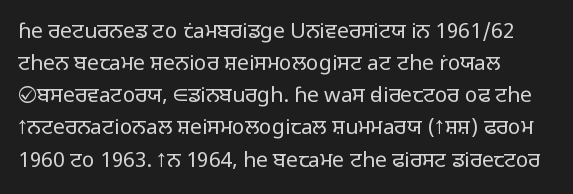
Q: Is the text bold? A: No.
Q: Is the text italic (slanted)? A: No, it is upright.
Q: Is the text underlined? A: No.
Q: How is the paragraph aligned? A: Left-aligned.
Q: Is the spacing between letters normal or unusually wide? A: Normal.
Q: Is the spacing between lines tight, normal or loose? A: Normal.
